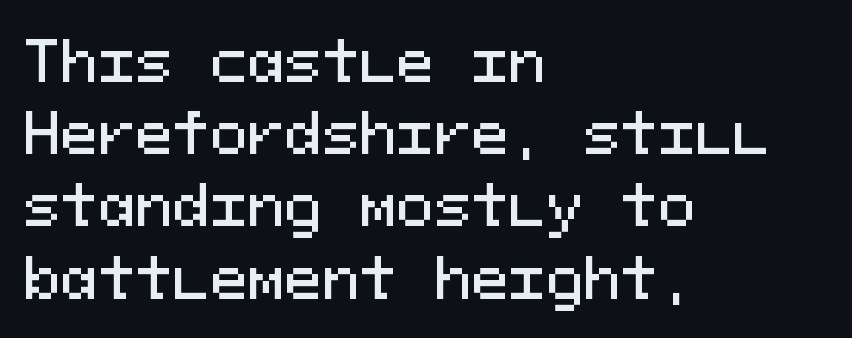
{"serif": "no", "italic": "no", "width": "normal", "stroke_contrast": "medium", "x_height": "medium", "monospaced": "yes", "underline": "no", "align": "left", "line_spacing": "normal", "line_spacing_ratio": 1.29, "letter_spacing": "normal", "letter_spacing_em": 0.0, "glyph_px": 56}
